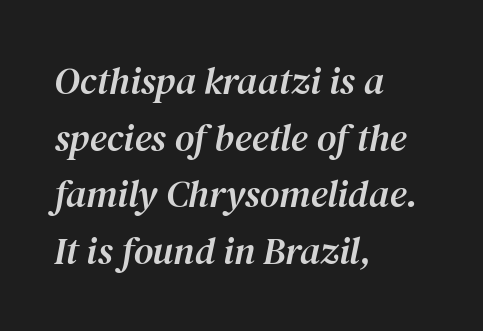
Q: Is the text italic (slanted)? A: Yes, it leans right by about 12 degrees.
Q: Is the typeface a serif or a sans-serif typeface? A: Serif.
Q: Is the text underlined? A: No.
Q: How is the paragraph aligned? A: Left-aligned.
Q: Is the spacing between letters normal or unusually wide? A: Normal.
Q: Is the spacing between lines tight, normal or loose? A: Normal.
Q: Width (condensed, normal, or wide)? A: Normal.
Q: Stroke contrast? A: Medium.
Q: x-height? A: Medium.
Q: Monospaced? A: No.
